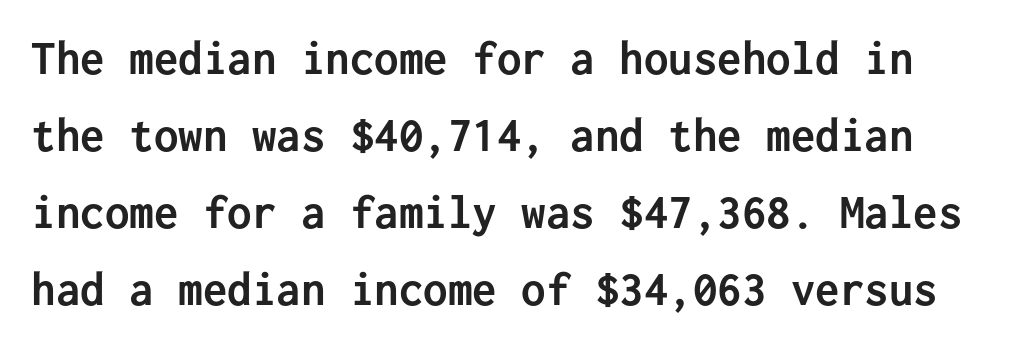
{"serif": "no", "italic": "no", "bold": "yes", "weight": "semibold", "width": "normal", "stroke_contrast": "low", "x_height": "medium", "monospaced": "yes", "underline": "no", "line_spacing": "normal", "line_spacing_ratio": 1.57, "letter_spacing": "normal", "letter_spacing_em": 0.0, "glyph_px": 49}
